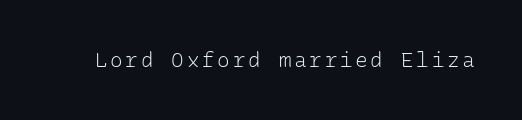
{"italic": "no", "bold": "no", "underline": "no", "glyph_px": 21}
